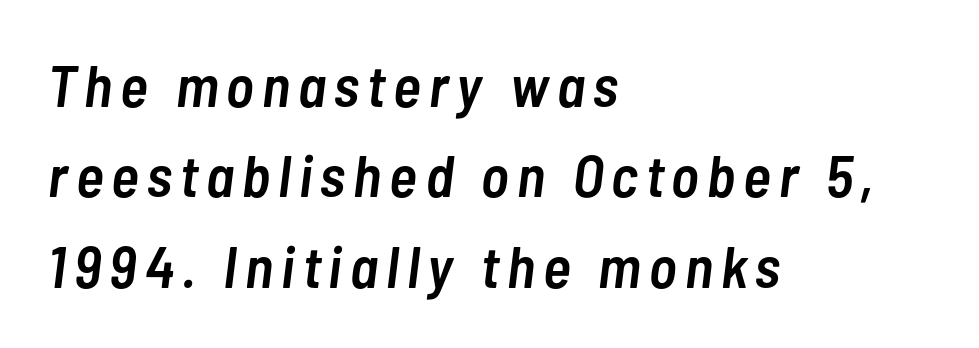
The image shows 59 px semibold, condensed type, italic (leaning right); set left-aligned, normal line spacing (1.53x), not underlined; low stroke contrast and a medium x-height.
